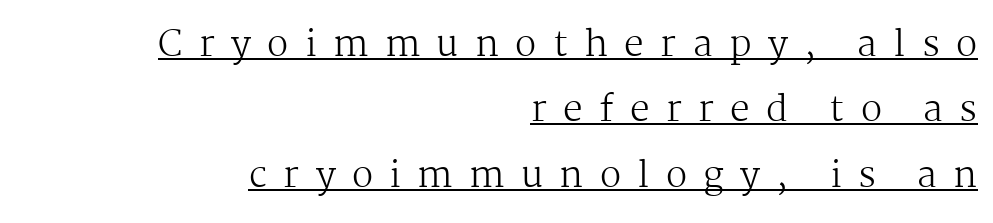
Q: Is the text bold? A: No.
Q: Is the text italic (slanted)? A: No, it is upright.
Q: Is the typeface a serif or a sans-serif typeface? A: Serif.
Q: Is the text underlined? A: Yes.
Q: How is the paragraph aligned? A: Right-aligned.
Q: Is the spacing between letters normal or unusually wide? A: Unusually wide.
Q: Width (condensed, normal, or wide)? A: Normal.
Q: Stroke contrast? A: Medium.
Q: x-height? A: Medium.
Q: Monospaced? A: No.
